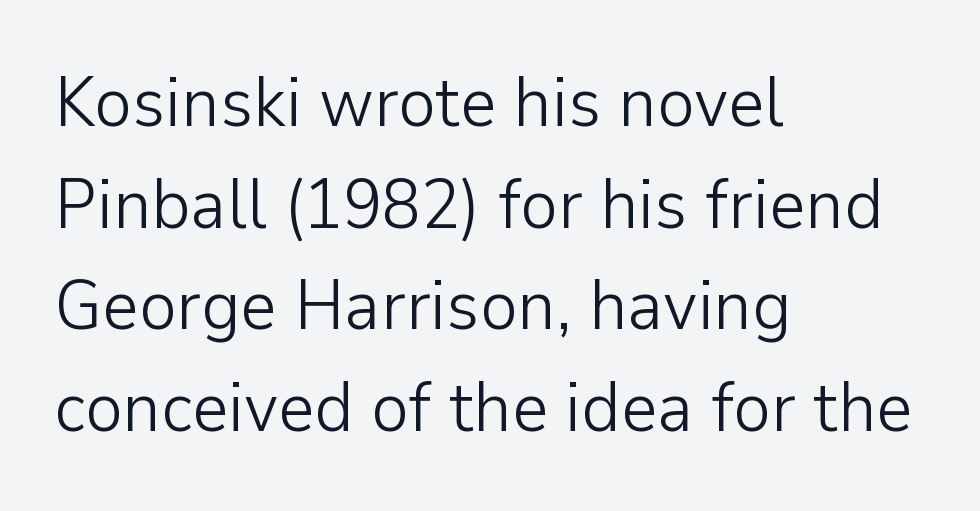
Q: Is the text bold? A: No.
Q: Is the text italic (slanted)? A: No, it is upright.
Q: Is the typeface a serif or a sans-serif typeface? A: Sans-serif.
Q: Is the text underlined? A: No.
Q: How is the paragraph aligned? A: Left-aligned.
Q: Is the spacing between letters normal or unusually wide? A: Normal.
Q: Is the spacing between lines tight, normal or loose? A: Normal.
Q: Width (condensed, normal, or wide)? A: Normal.
Q: Stroke contrast? A: Low.
Q: x-height? A: Medium.
Q: Monospaced? A: No.
